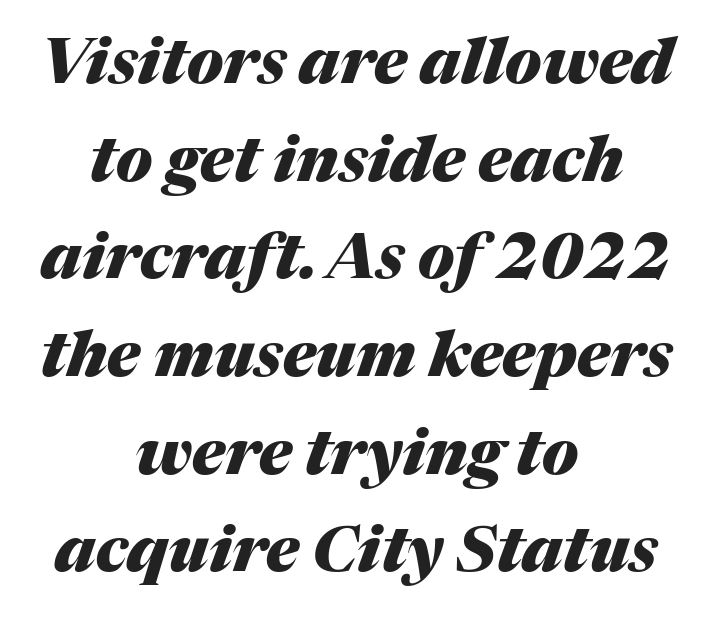
{"italic": "yes", "lean": "right", "slant_degrees": 17, "bold": "yes", "weight": "heavy", "width": "normal", "stroke_contrast": "medium", "x_height": "medium", "monospaced": "no", "underline": "no", "align": "center", "line_spacing": "normal", "line_spacing_ratio": 1.55, "letter_spacing": "normal", "letter_spacing_em": 0.0, "glyph_px": 63}
